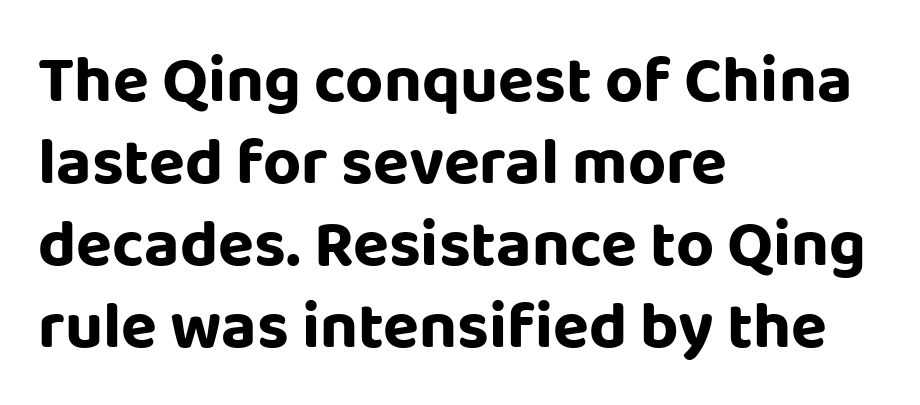
{"serif": "no", "italic": "no", "width": "normal", "stroke_contrast": "low", "x_height": "large", "monospaced": "no", "underline": "no", "align": "left", "line_spacing_ratio": 1.24, "letter_spacing": "normal", "letter_spacing_em": 0.0, "glyph_px": 66}
